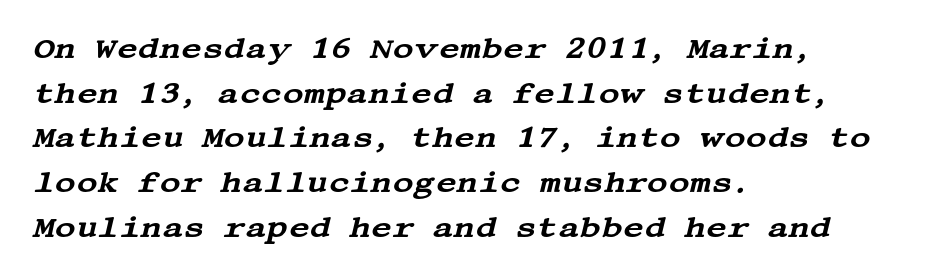
{"serif": "yes", "italic": "yes", "lean": "right", "slant_degrees": 13, "width": "wide", "stroke_contrast": "medium", "x_height": "large", "underline": "no", "align": "left", "line_spacing": "normal", "line_spacing_ratio": 1.54, "letter_spacing": "normal", "letter_spacing_em": 0.0, "glyph_px": 29}
